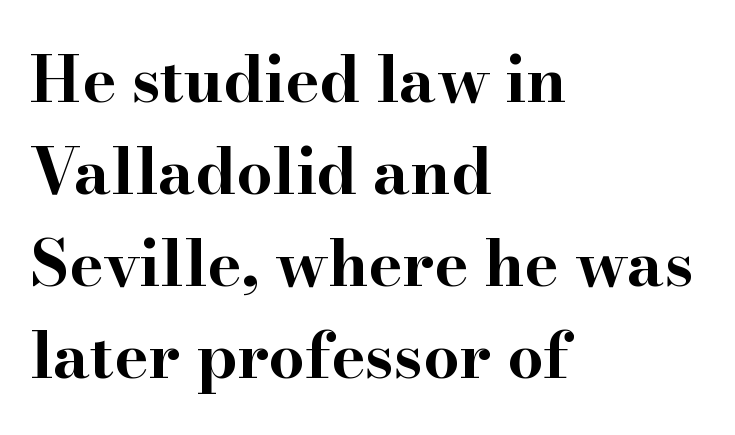
The image shows 64 px bold, wide serif type, upright; set left-aligned, normal line spacing (1.44x), normal letter spacing, not underlined; high stroke contrast and a small x-height.
